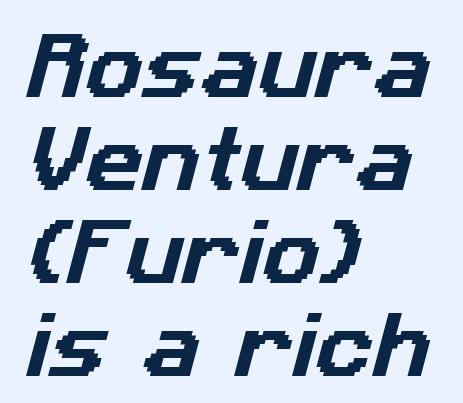
{"serif": "no", "width": "normal", "stroke_contrast": "low", "x_height": "medium", "monospaced": "no", "underline": "no", "align": "left", "line_spacing": "normal", "line_spacing_ratio": 1.31, "letter_spacing": "normal", "letter_spacing_em": 0.0, "glyph_px": 71}
